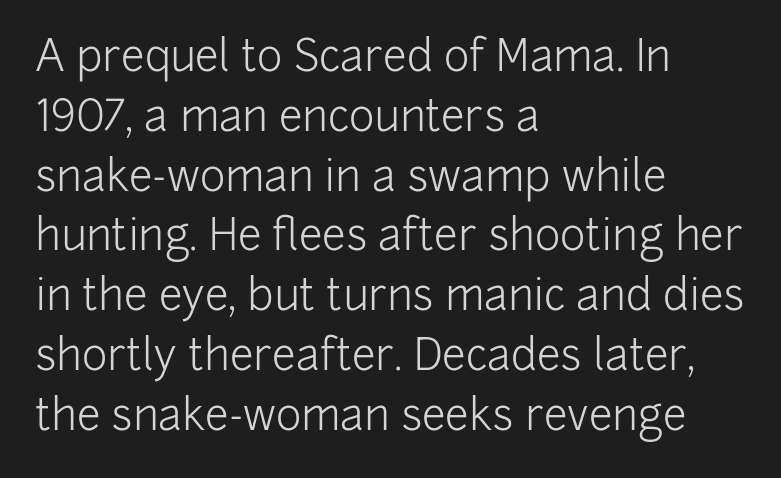
The image shows 43 px light sans-serif type, upright; set left-aligned, normal line spacing (1.39x), normal letter spacing, not underlined; low stroke contrast and a medium x-height.
